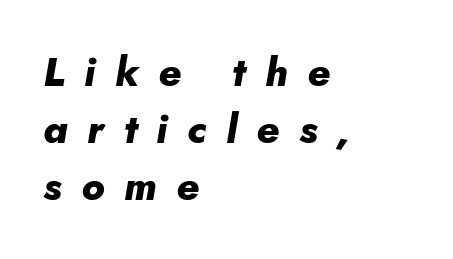
The image shows 40 px heavy type, italic (leaning right); set left-aligned, normal line spacing (1.43x), unusually wide letter spacing (+0.49 em), not underlined; low stroke contrast and a small x-height.
